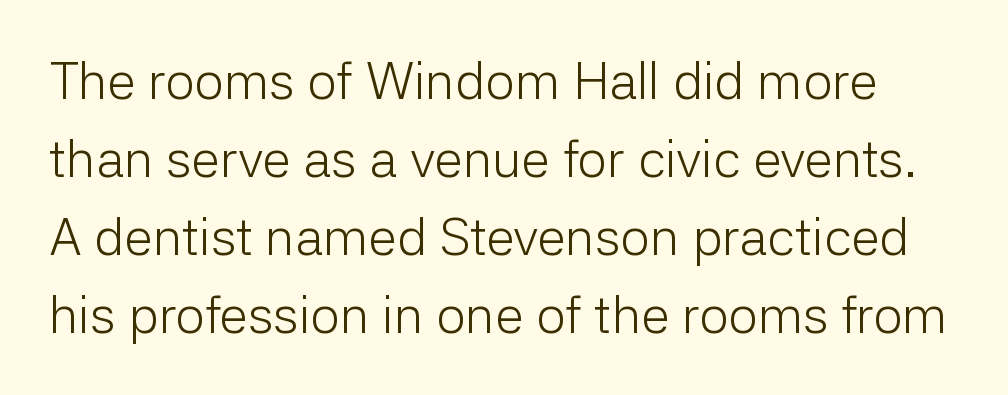
Leading matches the norm, producing a regular column. The font family rendered here belongs to the sans-serif group. Tall strokes in this sample are plumb rather than angled. The space beneath each line is pristine and unruled.
